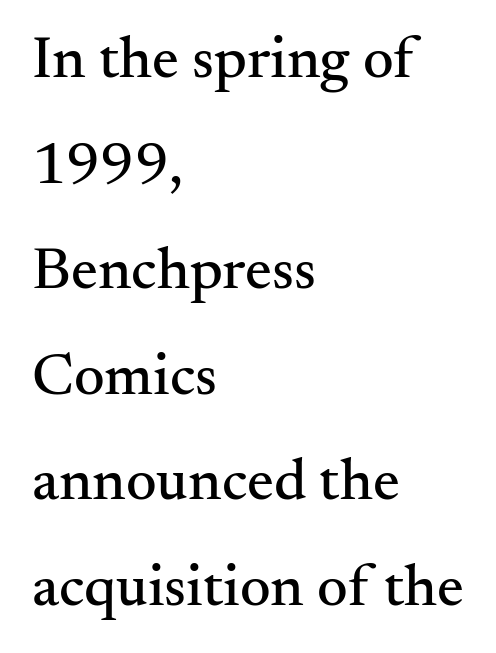
Q: Is the text italic (slanted)? A: No, it is upright.
Q: Is the typeface a serif or a sans-serif typeface? A: Serif.
Q: Is the text underlined? A: No.
Q: How is the paragraph aligned? A: Left-aligned.
Q: Is the spacing between letters normal or unusually wide? A: Normal.
Q: Width (condensed, normal, or wide)? A: Normal.
Q: Stroke contrast? A: Medium.
Q: x-height? A: Small.
Q: Monospaced? A: No.
